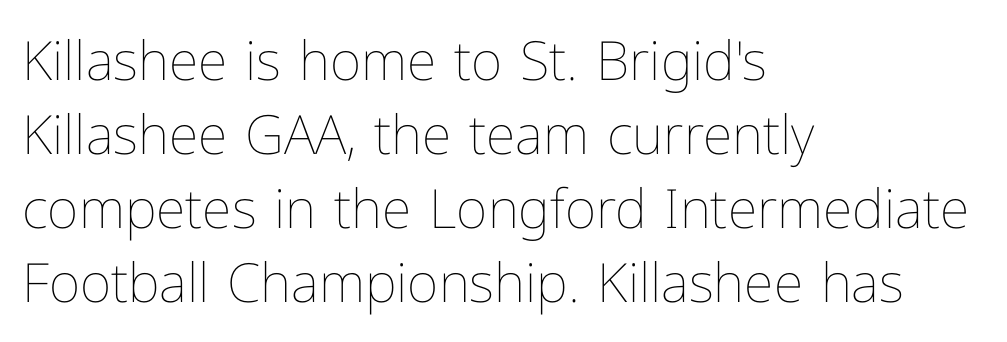
The image shows 54 px thin type, upright; set left-aligned, normal line spacing (1.37x), normal letter spacing, not underlined; low stroke contrast and a medium x-height.
